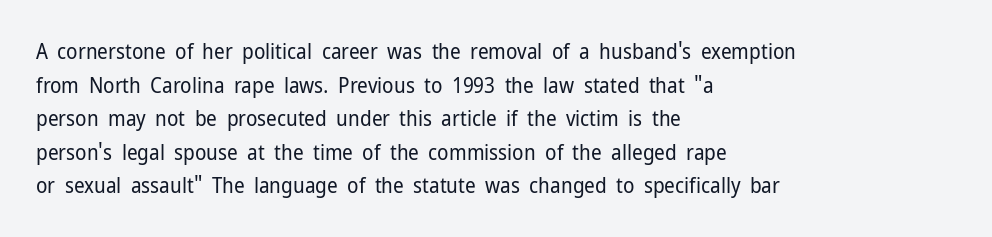
The font's upright variant was chosen for this text. Does the leading feel generous? No, just average. Letters rest on an invisible, unmarked baseline. Heft: none added — not bold. Typeset ragged right — the left edge is the straight one.
